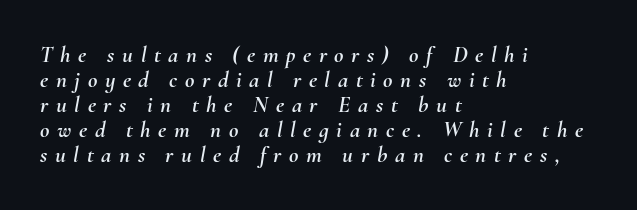
Typeset ragged right — the left edge is the straight one. Leading: reduced. Letter spacing: wide. Characters are canted at an angle relative to the baseline's perpendicular. Descender tails drop into unmarked territory.
